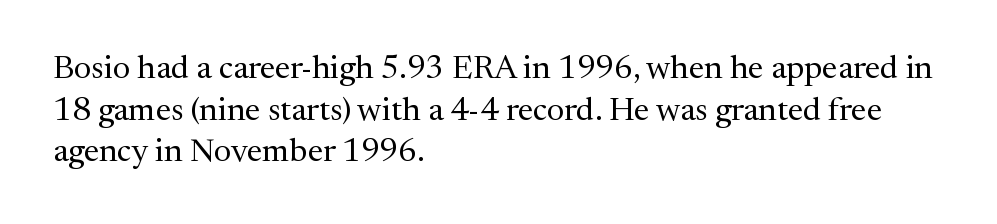
The image shows 33 px regular-weight serif type, upright; set left-aligned, normal line spacing (1.26x), normal letter spacing, not underlined; medium stroke contrast and a medium x-height.
